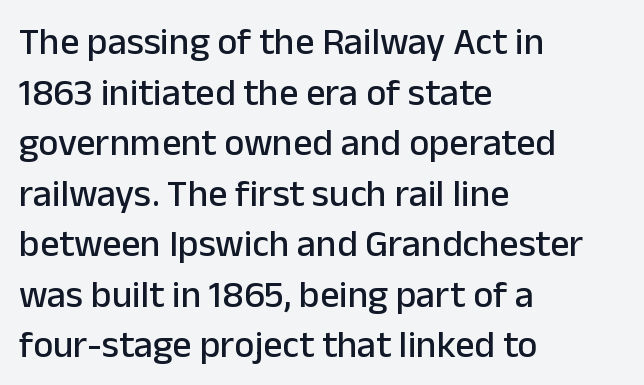
Q: Is the text italic (slanted)? A: No, it is upright.
Q: Is the typeface a serif or a sans-serif typeface? A: Sans-serif.
Q: Is the text underlined? A: No.
Q: How is the paragraph aligned? A: Left-aligned.
Q: Is the spacing between letters normal or unusually wide? A: Normal.
Q: Is the spacing between lines tight, normal or loose? A: Normal.
Q: Width (condensed, normal, or wide)? A: Normal.
Q: Stroke contrast? A: Low.
Q: x-height? A: Medium.
Q: Monospaced? A: No.
